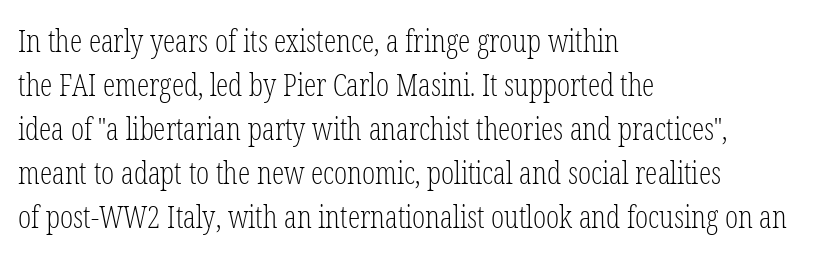
These lines were composed using upright roman letters. Note the varied advance widths — an 'i' is clearly narrower than an 'm'. The specimen omits any rule beneath the text block's lines. Normally led — the rows are evenly, conventionally spaced. The weight tops out at a normal text grade.
